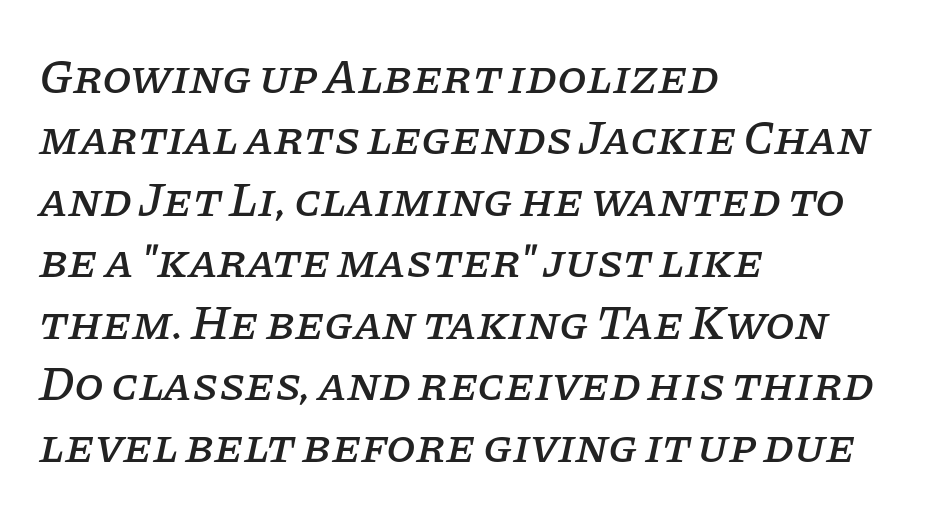
Q: Is the text italic (slanted)? A: Yes, it leans right by about 11 degrees.
Q: Is the typeface a serif or a sans-serif typeface? A: Serif.
Q: Is the text underlined? A: No.
Q: How is the paragraph aligned? A: Left-aligned.
Q: Is the spacing between letters normal or unusually wide? A: Normal.
Q: Is the spacing between lines tight, normal or loose? A: Normal.
Q: Width (condensed, normal, or wide)? A: Normal.
Q: Stroke contrast? A: Low.
Q: x-height? A: Large.
Q: Monospaced? A: No.
